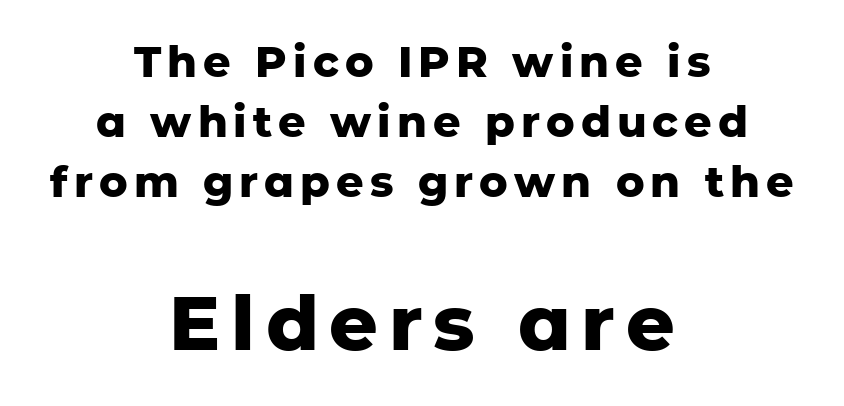
{"serif": "no", "italic": "no", "bold": "yes", "weight": "heavy", "width": "normal", "stroke_contrast": "low", "x_height": "medium", "monospaced": "no", "underline": "no", "align": "center", "line_spacing": "normal", "line_spacing_ratio": 1.4, "larger_block": "second", "size_ratio": 1.77, "glyph_px": 76}
